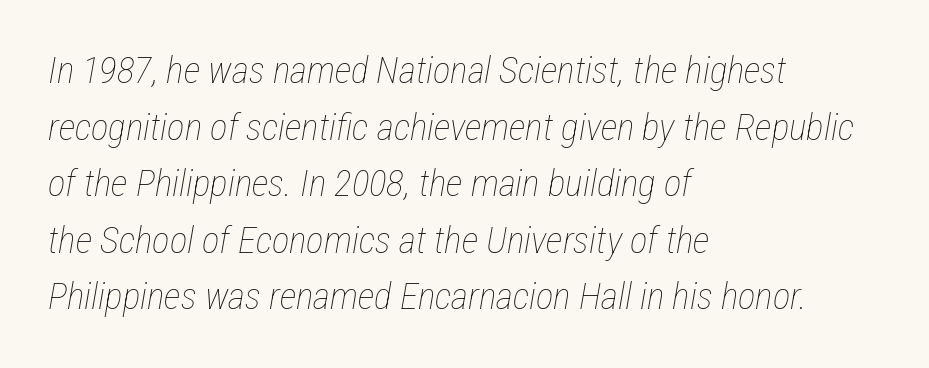
{"italic": "yes", "lean": "right", "slant_degrees": 12, "bold": "no", "weight": "thin", "width": "condensed", "stroke_contrast": "low", "x_height": "medium", "monospaced": "no", "underline": "no", "align": "left", "line_spacing": "normal", "line_spacing_ratio": 1.53, "letter_spacing": "normal", "letter_spacing_em": 0.0, "glyph_px": 37}
